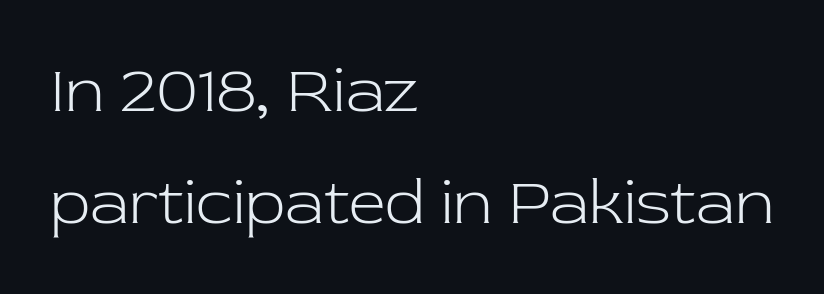
{"serif": "yes", "italic": "no", "bold": "no", "weight": "light", "width": "normal", "stroke_contrast": "low", "x_height": "medium", "monospaced": "no", "underline": "no", "align": "left", "line_spacing_ratio": 1.72, "letter_spacing": "normal", "letter_spacing_em": 0.0, "glyph_px": 65}
